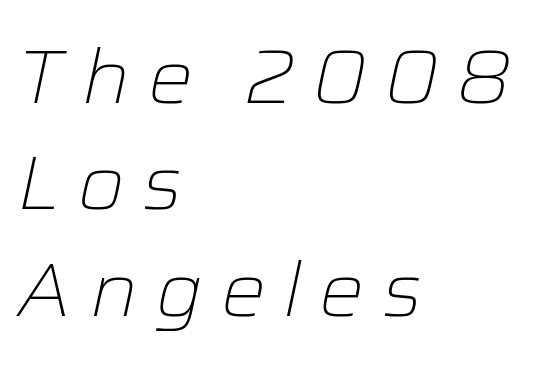
The image shows 75 px light type, italic (leaning right); set left-aligned, normal line spacing (1.42x), unusually wide letter spacing (+0.23 em), not underlined; low stroke contrast and a medium x-height.
